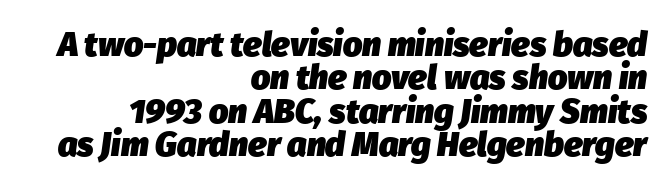
If you measured baseline to baseline, you'd find a short distance. Honestly, the letter spacing is just normal — you wouldn't notice it. It's the slanting kind of type. The rendering uses natural spacing where letterforms have individual widths. Heavy-handed strokes throughout: this text is bold. Words float on clear page, feet unadorned.
